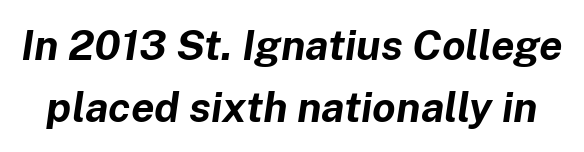
Q: Is the text bold? A: Yes.
Q: Is the text italic (slanted)? A: Yes, it leans right by about 8 degrees.
Q: Is the text underlined? A: No.
Q: Is the spacing between letters normal or unusually wide? A: Normal.
Q: Is the spacing between lines tight, normal or loose? A: Normal.
Q: Width (condensed, normal, or wide)? A: Normal.
Q: Stroke contrast? A: Low.
Q: x-height? A: Medium.
Q: Monospaced? A: No.
